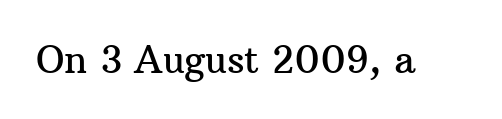
A typesetter would call this zero additional tracking. Varying glyph widths throughout — classic text-font behaviour. The gap between lines stays unmarked. Look at the bottom of the vertical strokes: they flare into serifs here.
